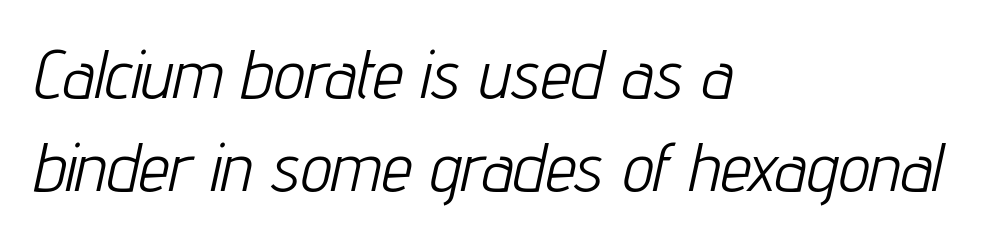
The image shows 69 px light, condensed type, italic (leaning right); set left-aligned, normal line spacing (1.35x), normal letter spacing, not underlined; low stroke contrast and a medium x-height.
